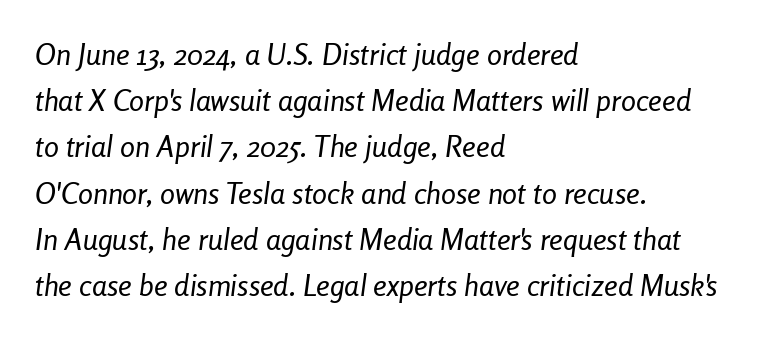
{"italic": "yes", "lean": "right", "slant_degrees": 8, "bold": "no", "weight": "regular", "width": "condensed", "stroke_contrast": "low", "x_height": "medium", "monospaced": "no", "underline": "no", "align": "left", "line_spacing": "normal", "line_spacing_ratio": 1.54, "letter_spacing": "normal", "letter_spacing_em": 0.0, "glyph_px": 30}
